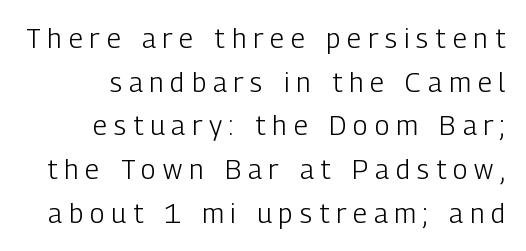
Caption: expanded tracking, letters set apart. Weight: regular or lighter. Anything drawn beneath the words? Only blank space. Interline gaps are of average width in this sample. Unlike italic type, these characters show no tilt at all.
